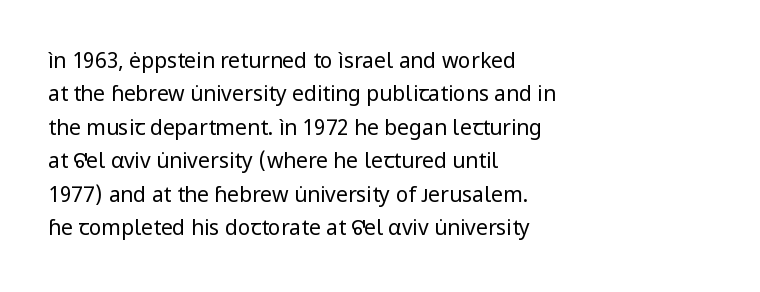
How would I describe the line gaps? Plain and ordinary. Weight: in the light-to-regular range. The type is set solid horizontally, with unmodified tracking. The lines are quadded left.
